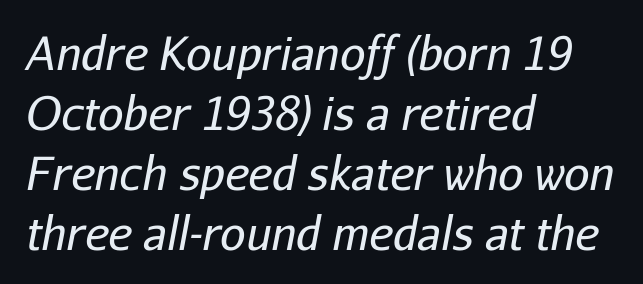
{"italic": "yes", "lean": "right", "slant_degrees": 11, "bold": "no", "weight": "regular", "width": "normal", "stroke_contrast": "low", "x_height": "medium", "monospaced": "no", "underline": "no", "align": "left", "line_spacing": "normal", "line_spacing_ratio": 1.33, "letter_spacing": "normal", "letter_spacing_em": 0.0, "glyph_px": 45}
